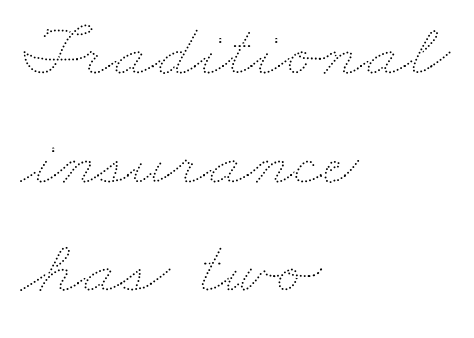
Q: Is the text bold? A: No.
Q: Is the text underlined? A: No.
Q: How is the paragraph aligned? A: Left-aligned.
Q: Is the spacing between letters normal or unusually wide? A: Normal.
Q: Is the spacing between lines tight, normal or loose? A: Normal.
Q: Width (condensed, normal, or wide)? A: Wide.
Q: Stroke contrast? A: Medium.
Q: x-height? A: Small.
Q: Monospaced? A: No.
